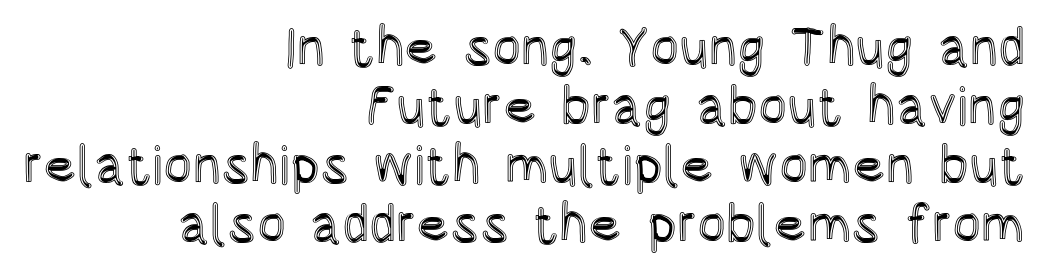
You could barely slide anything between these rows. These lines keep a tight, regular rhythm from letter to letter. Style check: upright. These lines stack with their right ends in a neat column.
